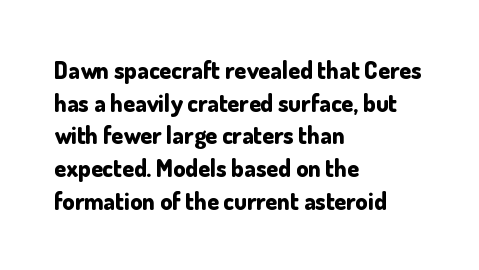
The rendering uses a moderate line-height, typical for paragraphs. The typography opts for an upright posture over an oblique one. Each word holds together tightly as a unit, with standard inter-letter gaps. Left-aligned paragraph, ragged on the right. The sample has been set heavy, in full bold. The string is rendered with underlining switched off.
